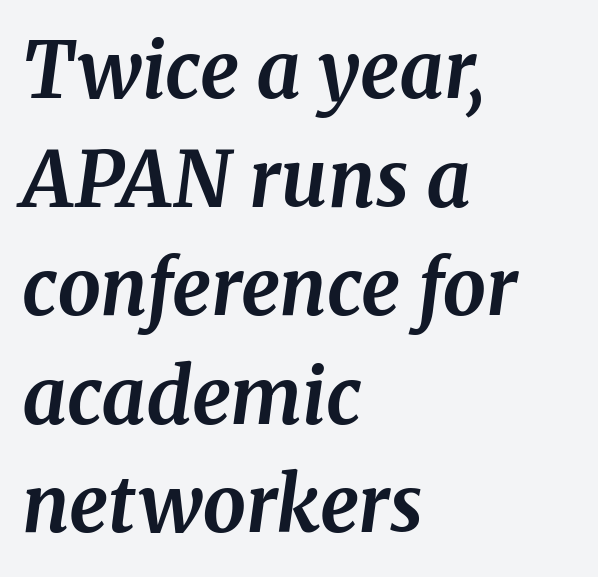
{"serif": "yes", "italic": "yes", "lean": "right", "slant_degrees": 8, "bold": "yes", "weight": "bold", "width": "normal", "stroke_contrast": "medium", "x_height": "medium", "monospaced": "no", "underline": "no", "align": "left", "line_spacing": "normal", "line_spacing_ratio": 1.41, "letter_spacing": "normal", "letter_spacing_em": 0.0, "glyph_px": 77}
